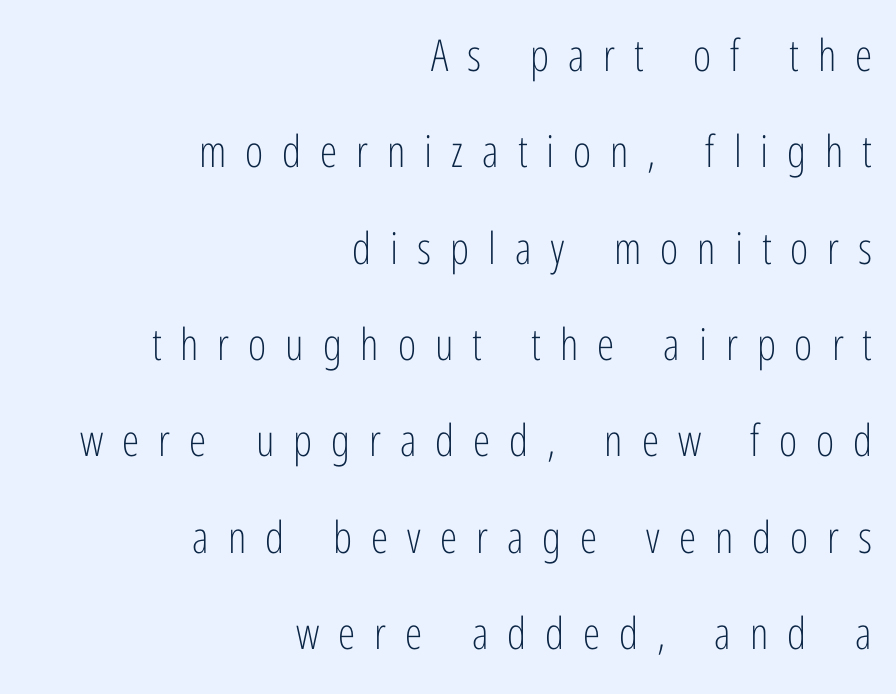
Q: Is the text bold? A: No.
Q: Is the text italic (slanted)? A: No, it is upright.
Q: Is the typeface a serif or a sans-serif typeface? A: Sans-serif.
Q: Is the text underlined? A: No.
Q: How is the paragraph aligned? A: Right-aligned.
Q: Is the spacing between letters normal or unusually wide? A: Unusually wide.
Q: Is the spacing between lines tight, normal or loose? A: Loose.
Q: Width (condensed, normal, or wide)? A: Condensed.
Q: Stroke contrast? A: Low.
Q: x-height? A: Medium.
Q: Monospaced? A: No.
